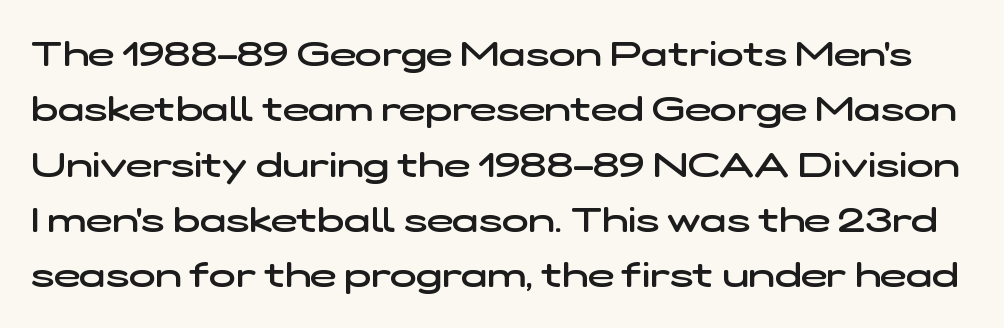
Q: Is the text bold? A: Semi-bold.
Q: Is the typeface a serif or a sans-serif typeface? A: Sans-serif.
Q: Is the text underlined? A: No.
Q: Is the spacing between letters normal or unusually wide? A: Normal.
Q: Is the spacing between lines tight, normal or loose? A: Normal.
Q: Width (condensed, normal, or wide)? A: Wide.
Q: Stroke contrast? A: Low.
Q: x-height? A: Medium.
Q: Monospaced? A: No.
